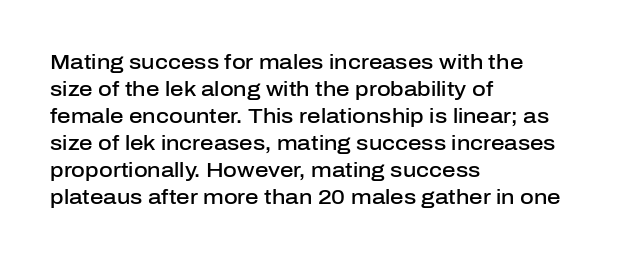
The typography opts for an upright posture over an oblique one. The typesetting leans somewhat heavy: a semibold. Look at the tracking — it's just the regular setting, nothing added. Bare-footed words on every line. Summary of vertical rhythm: regular, with standard interline spacing. The paragraph shown leans on its left margin.
